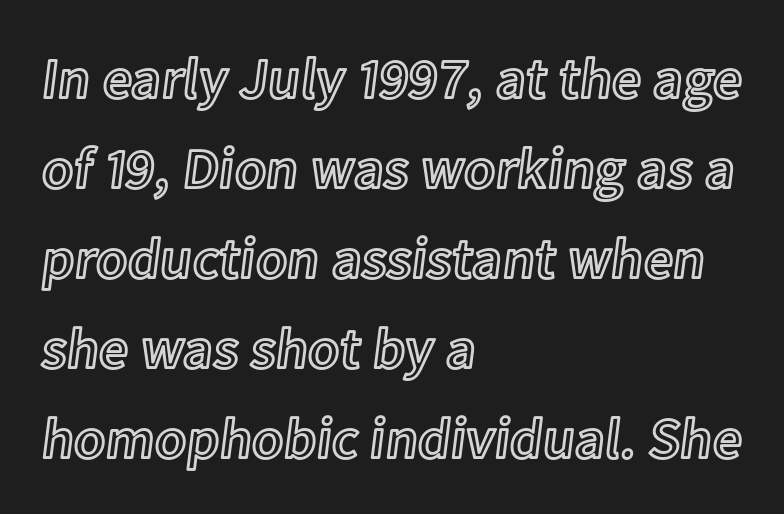
Q: Is the text italic (slanted)? A: Yes.
Q: Is the text underlined? A: No.
Q: How is the paragraph aligned? A: Left-aligned.
Q: Is the spacing between letters normal or unusually wide? A: Normal.
Q: Is the spacing between lines tight, normal or loose? A: Normal.
Q: Width (condensed, normal, or wide)? A: Normal.
Q: x-height? A: Medium.
Q: Monospaced? A: No.
